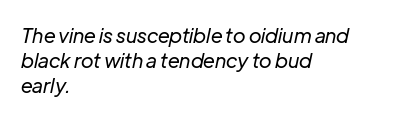
The image shows 20 px text type, italic (leaning right); set left-aligned, normal line spacing (1.25x), normal letter spacing, not underlined.
